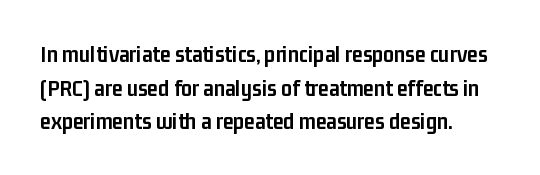
Any mark beneath the type? The region is blank. Regular leading. The face used here is rendered with its standard letterfit. These words are printed bold, with thick strokes throughout. Italic? Not at all — the glyphs are vertical. Left-aligned paragraph, ragged on the right.
